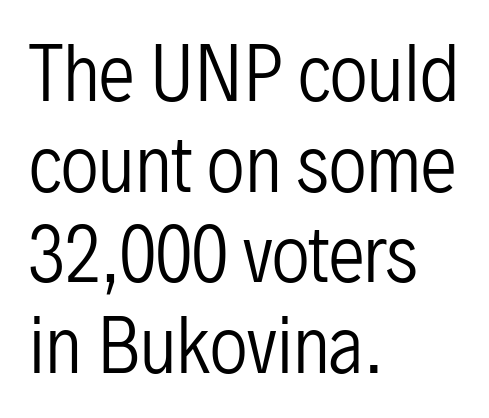
The rendering anchors every line to the left-hand side. In terms of posture, this sample is upright. Letterform terminals end flat and unadorned throughout the passage. Here the designer chose a conventional face with non-uniform glyph widths.
